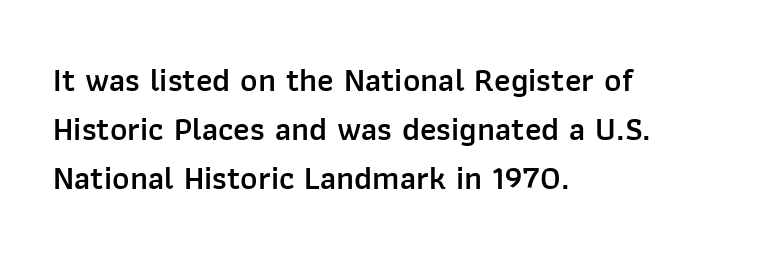
The image shows 33 px semibold sans-serif type, upright; set left-aligned, normal line spacing (1.49x), normal letter spacing, not underlined; low stroke contrast and a medium x-height.
